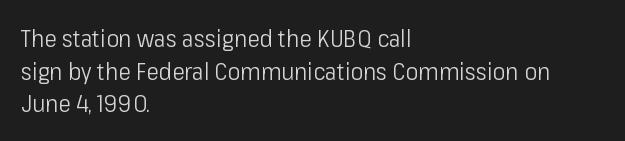
The image shows 24 px text type, upright; set left-aligned, normal line spacing (1.36x), normal letter spacing, not underlined.
